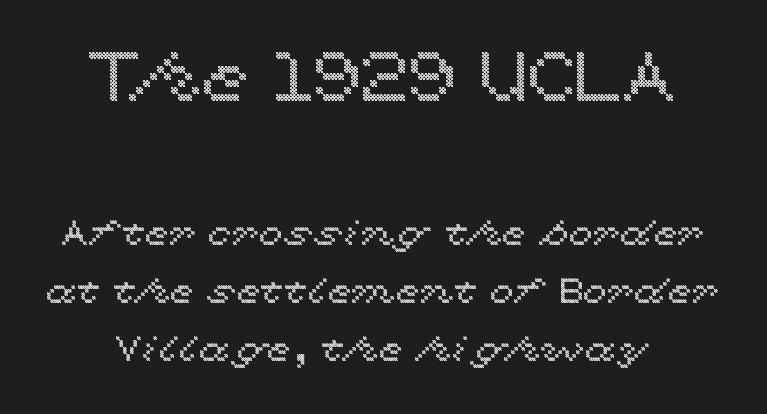
{"width": "wide", "x_height": "medium", "monospaced": "no", "underline": "no", "line_spacing": "normal", "line_spacing_ratio": 1.66, "letter_spacing": "normal", "letter_spacing_em": 0.0, "larger_block": "first", "size_ratio": 2.0, "glyph_px": 70}
